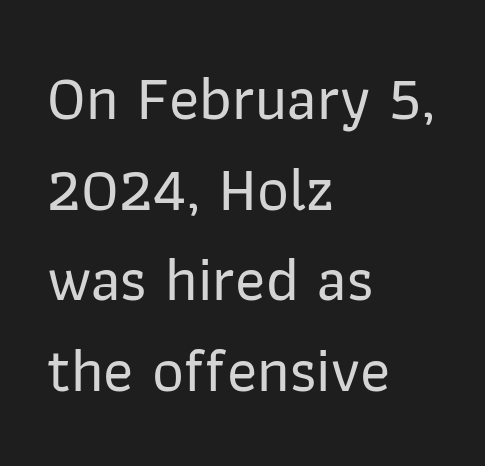
Q: Is the text italic (slanted)? A: No, it is upright.
Q: Is the typeface a serif or a sans-serif typeface? A: Sans-serif.
Q: Is the text underlined? A: No.
Q: How is the paragraph aligned? A: Left-aligned.
Q: Is the spacing between letters normal or unusually wide? A: Normal.
Q: Is the spacing between lines tight, normal or loose? A: Normal.
Q: Width (condensed, normal, or wide)? A: Normal.
Q: Stroke contrast? A: Low.
Q: x-height? A: Medium.
Q: Monospaced? A: No.
